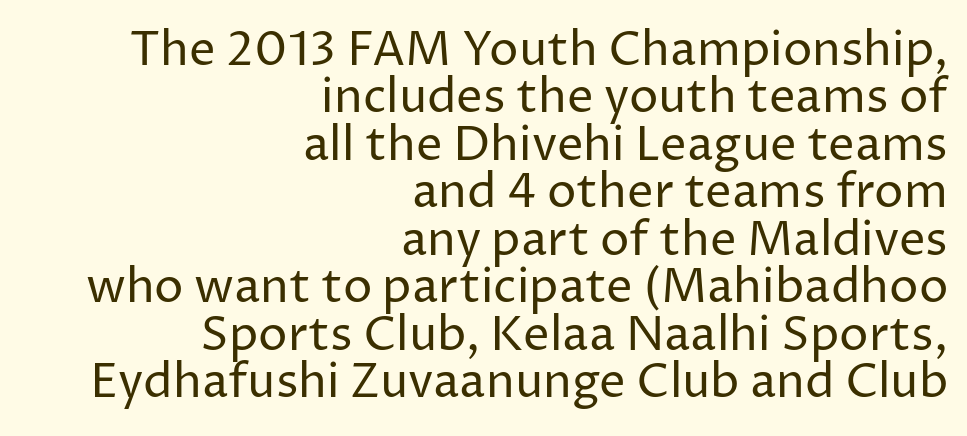
Q: Is the text bold? A: No.
Q: Is the text italic (slanted)? A: No, it is upright.
Q: Is the typeface a serif or a sans-serif typeface? A: Sans-serif.
Q: Is the text underlined? A: No.
Q: How is the paragraph aligned? A: Right-aligned.
Q: Is the spacing between letters normal or unusually wide? A: Normal.
Q: Is the spacing between lines tight, normal or loose? A: Tight.
Q: Width (condensed, normal, or wide)? A: Normal.
Q: Stroke contrast? A: Low.
Q: x-height? A: Medium.
Q: Monospaced? A: No.
